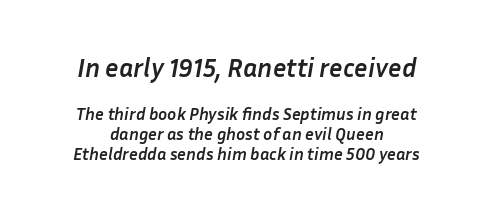
Q: Is the text bold? A: Yes.
Q: Is the text italic (slanted)? A: Yes, it leans right by about 10 degrees.
Q: Is the text underlined? A: No.
Q: Is the spacing between letters normal or unusually wide? A: Normal.
Q: Which block of text is set in a larger size, the first (top) or the second (bottom)? A: The first (top) one.
